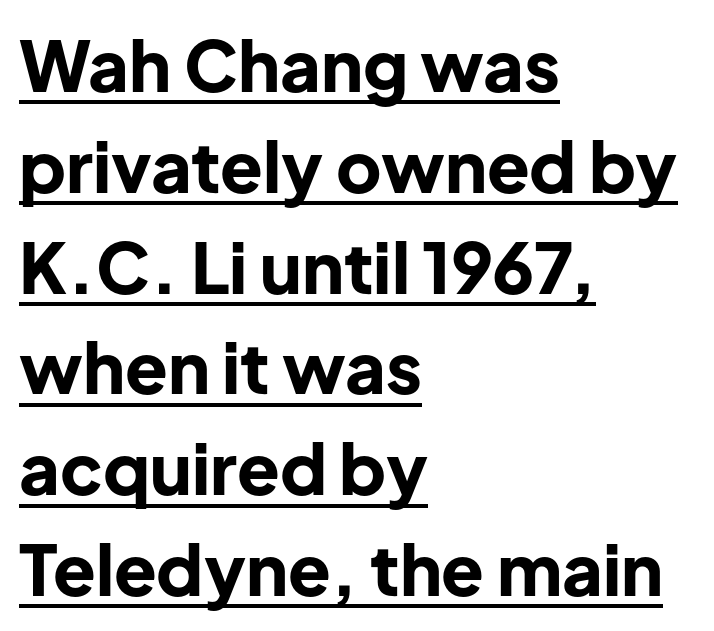
The image shows 70 px bold sans-serif type, upright; set left-aligned, normal line spacing (1.44x), normal letter spacing, underlined; low stroke contrast and a medium x-height.
